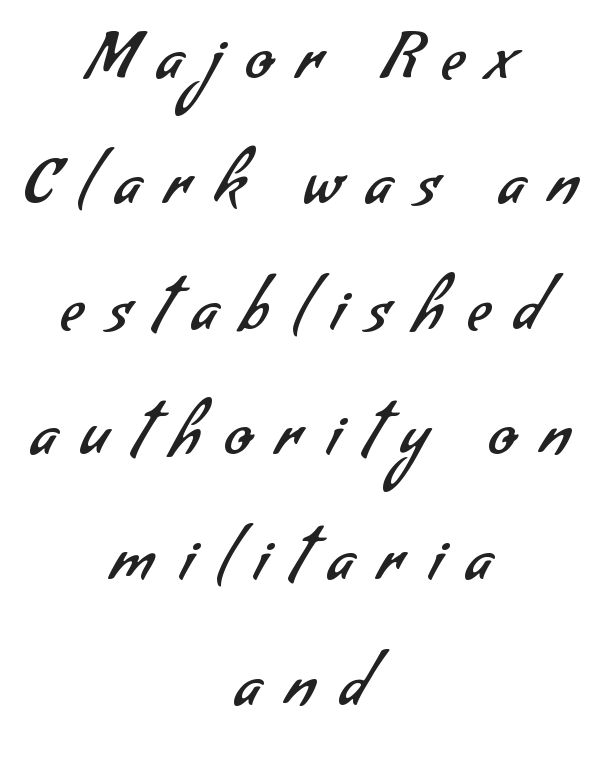
The image shows 63 px regular-weight sans-serif type; set centered, loose line spacing (1.99x), unusually wide letter spacing (+0.39 em), not underlined; low stroke contrast and a small x-height.
